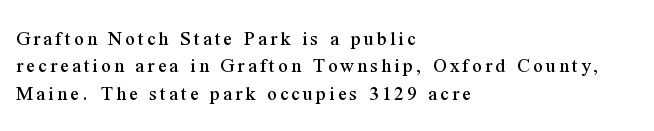
Q: Is the text italic (slanted)? A: No, it is upright.
Q: Is the text underlined? A: No.
Q: How is the paragraph aligned? A: Left-aligned.
Q: Is the spacing between lines tight, normal or loose? A: Normal.
